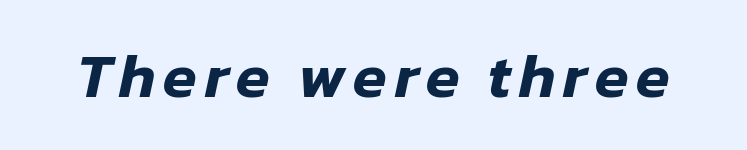
Q: Is the text italic (slanted)? A: Yes, it leans right by about 12 degrees.
Q: Is the text underlined? A: No.
Q: Width (condensed, normal, or wide)? A: Normal.
Q: Stroke contrast? A: Low.
Q: x-height? A: Medium.
Q: Monospaced? A: No.
